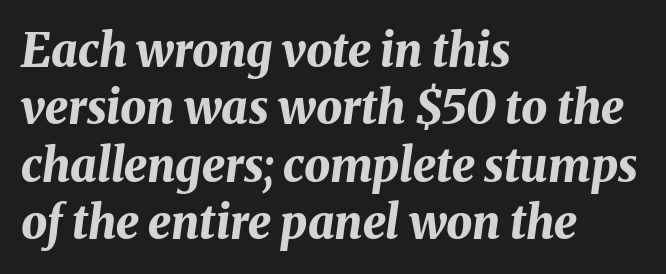
Normally led — the rows are evenly, conventionally spaced. Is this a fixed-width face? No — the glyphs have proportional, varying widths. Thick stems and heavy bowls — unmistakably bold. Posture: slanted. The typesetter chose a ragged-right arrangement here.
